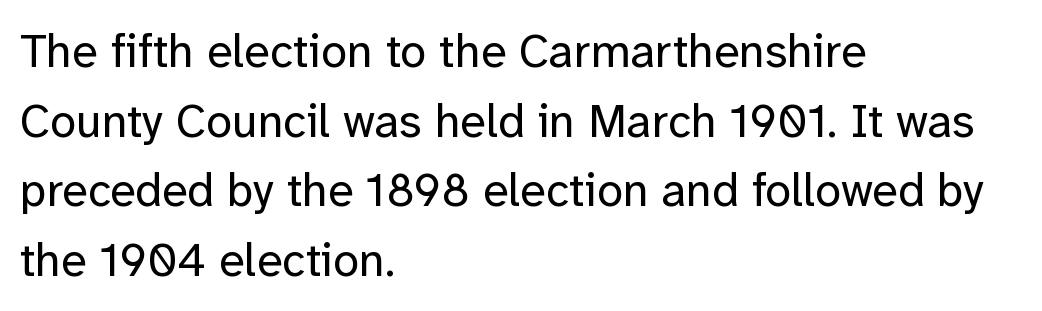
{"serif": "no", "italic": "no", "bold": "no", "weight": "regular", "width": "normal", "stroke_contrast": "low", "x_height": "medium", "monospaced": "no", "underline": "no", "align": "left", "line_spacing": "normal", "line_spacing_ratio": 1.48, "letter_spacing": "normal", "letter_spacing_em": 0.0, "glyph_px": 47}
